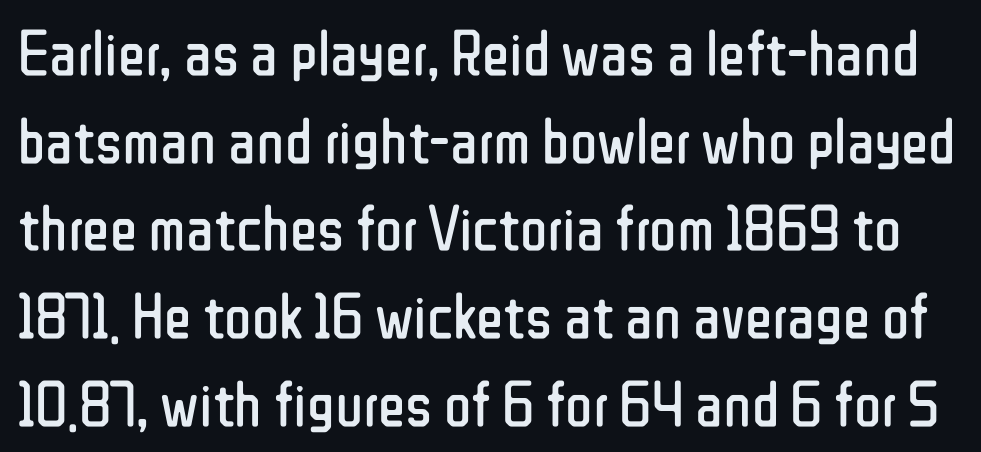
Spacing verdict: proportional, widths tailored to each character. Characters follow at the spacing the type designer built in. No heavy texture on the line: the type isn't bold. No italicization has been applied; the sample stays upright.
